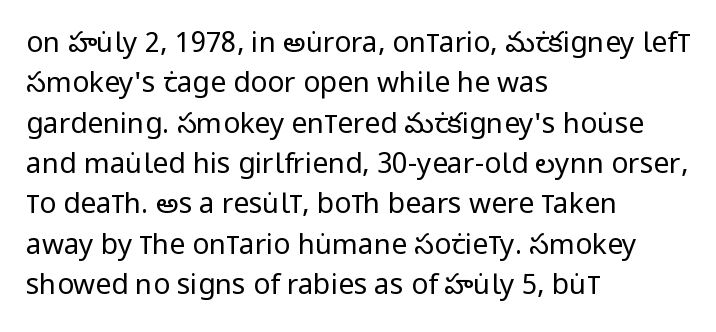
The image shows 28 px regular-weight, condensed sans-serif type, upright; set left-aligned, normal line spacing (1.44x), normal letter spacing, not underlined; low stroke contrast and a large x-height.
